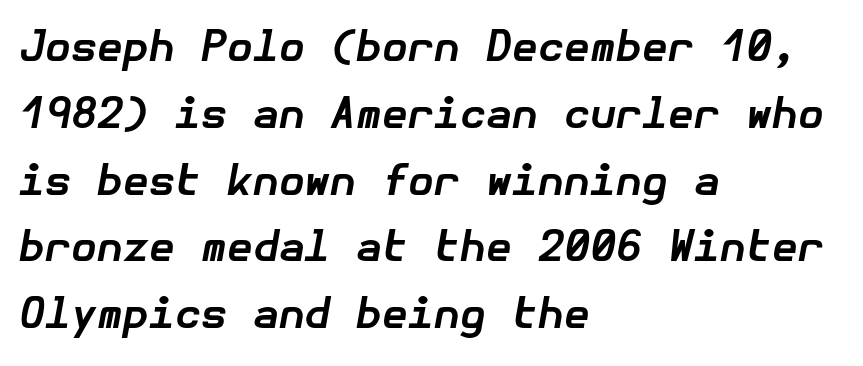
{"italic": "yes", "lean": "right", "slant_degrees": 10, "bold": "yes", "weight": "bold", "width": "normal", "stroke_contrast": "low", "x_height": "medium", "underline": "no", "align": "left", "line_spacing": "normal", "line_spacing_ratio": 1.59, "letter_spacing": "normal", "letter_spacing_em": 0.0, "glyph_px": 42}
